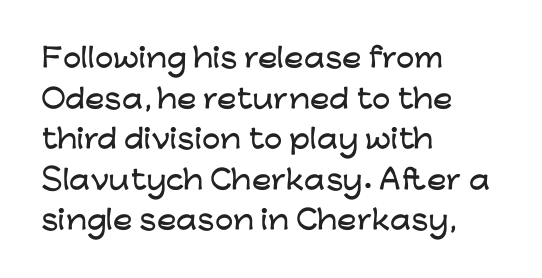
Q: Is the text italic (slanted)? A: No, it is upright.
Q: Is the text underlined? A: No.
Q: How is the paragraph aligned? A: Left-aligned.
Q: Is the spacing between letters normal or unusually wide? A: Normal.
Q: Is the spacing between lines tight, normal or loose? A: Normal.
